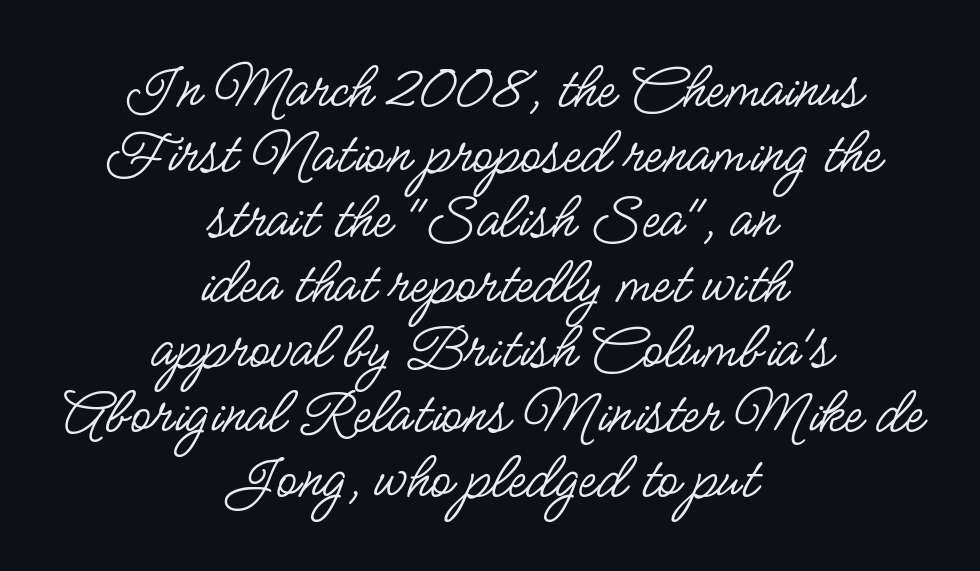
{"serif": "no", "bold": "no", "weight": "regular", "width": "condensed", "stroke_contrast": "low", "x_height": "small", "monospaced": "no", "underline": "no", "align": "center", "line_spacing": "tight", "line_spacing_ratio": 0.97, "letter_spacing": "normal", "letter_spacing_em": 0.0, "glyph_px": 67}
